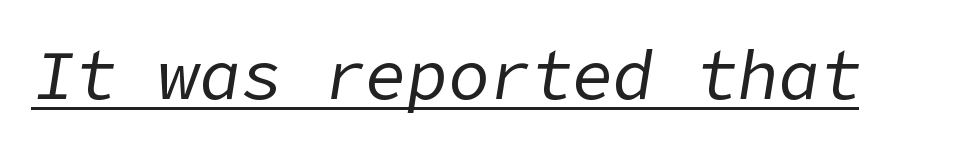
The face used here has a pronounced slope to its letters. The gaps between neighbouring characters are ordinary and unremarkable. The face looks like a standard text weight, possibly lighter. Notice how a bar underscores the lettering throughout.
